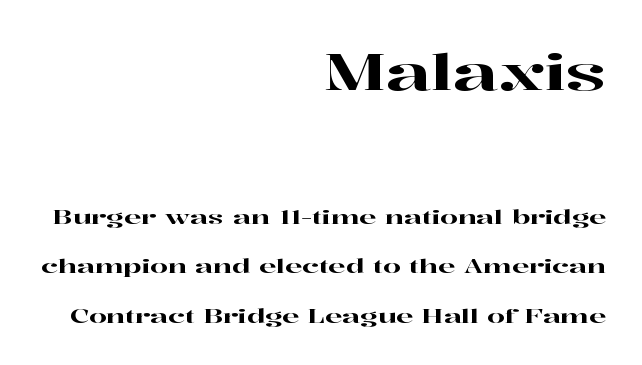
The image shows 51 px wide serif type, upright; set right-aligned, loose line spacing (2.47x), normal letter spacing, not underlined; the first (top) block is 2.55x larger; high stroke contrast and a medium x-height.
